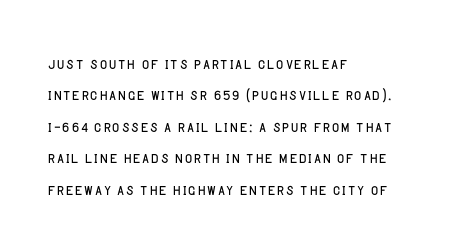
The image shows 20 px text type, upright; set left-aligned, normal line spacing (1.57x), normal letter spacing, not underlined.
